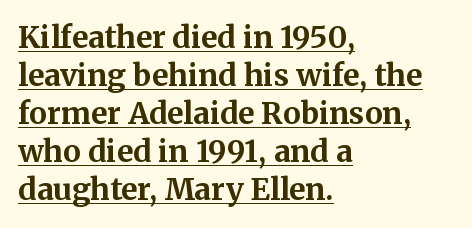
{"serif": "yes", "italic": "no", "bold": "yes", "weight": "bold", "width": "normal", "stroke_contrast": "medium", "x_height": "medium", "monospaced": "no", "underline": "yes", "align": "left", "line_spacing": "normal", "line_spacing_ratio": 1.27, "letter_spacing": "normal", "letter_spacing_em": 0.0, "glyph_px": 30}
